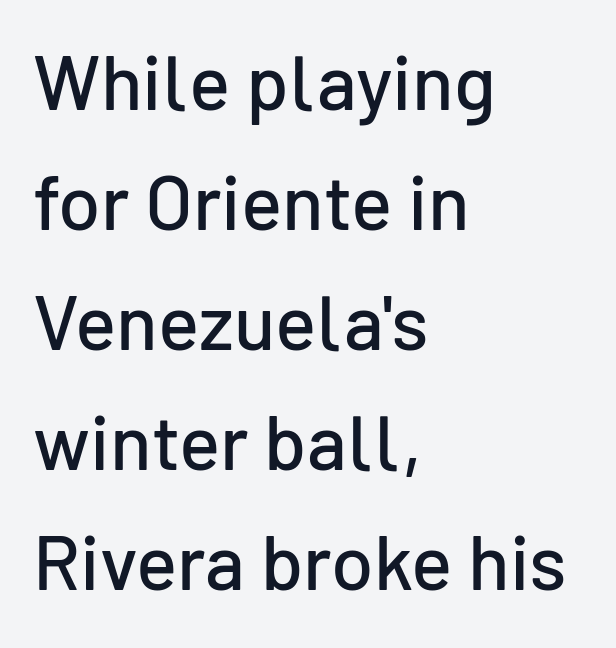
Serifs: no, the terminals of the letterforms are clean. Look at the tracking — it's just the regular setting, nothing added. Horizontally, the lines are justified to the leading edge only. Nope, not italic — everything's standing straight. Check the space under the baseline: it is left empty. If you measured baseline to baseline, you'd find a middling distance.
